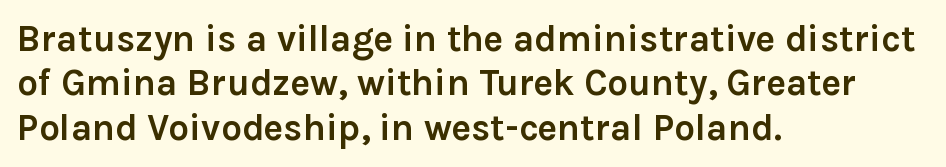
{"serif": "no", "italic": "no", "bold": "yes", "weight": "semibold", "width": "normal", "x_height": "medium", "monospaced": "no", "underline": "no", "align": "left", "line_spacing_ratio": 1.2, "letter_spacing": "normal", "letter_spacing_em": 0.0, "glyph_px": 37}
